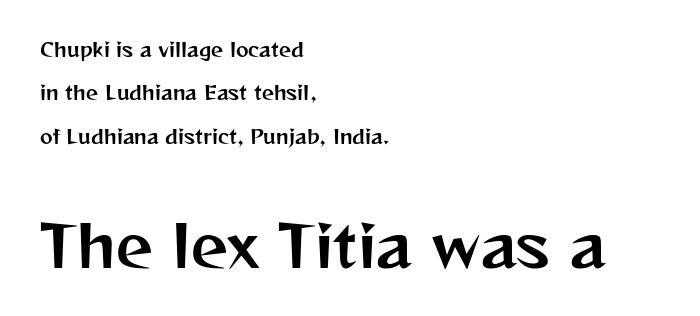
Descenders hang freely into open space. The typeface chosen for these lines omits serifs. Each letter keeps its own natural width here, so spacing adapts to shape. The face used here is rendered with its standard letterfit.
